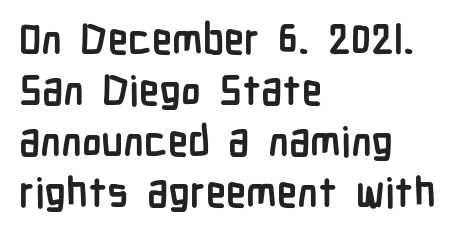
{"serif": "no", "italic": "no", "bold": "yes", "weight": "semibold", "width": "condensed", "stroke_contrast": "low", "x_height": "medium", "monospaced": "no", "underline": "no", "align": "left", "line_spacing_ratio": 1.24, "letter_spacing": "normal", "letter_spacing_em": 0.0, "glyph_px": 41}
